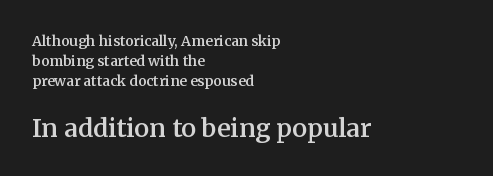
{"italic": "no", "bold": "semi", "underline": "no", "align": "left", "line_spacing": "normal", "line_spacing_ratio": 1.42, "letter_spacing": "normal", "letter_spacing_em": 0.0, "larger_block": "second", "size_ratio": 1.79, "glyph_px": 25}
